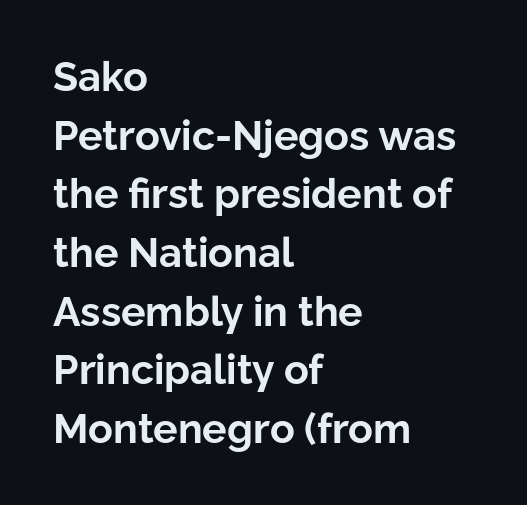
Q: Is the text bold? A: Yes.
Q: Is the text italic (slanted)? A: No, it is upright.
Q: Is the typeface a serif or a sans-serif typeface? A: Sans-serif.
Q: Is the text underlined? A: No.
Q: How is the paragraph aligned? A: Left-aligned.
Q: Is the spacing between letters normal or unusually wide? A: Normal.
Q: Is the spacing between lines tight, normal or loose? A: Normal.
Q: Width (condensed, normal, or wide)? A: Normal.
Q: Stroke contrast? A: Low.
Q: x-height? A: Medium.
Q: Monospaced? A: No.
